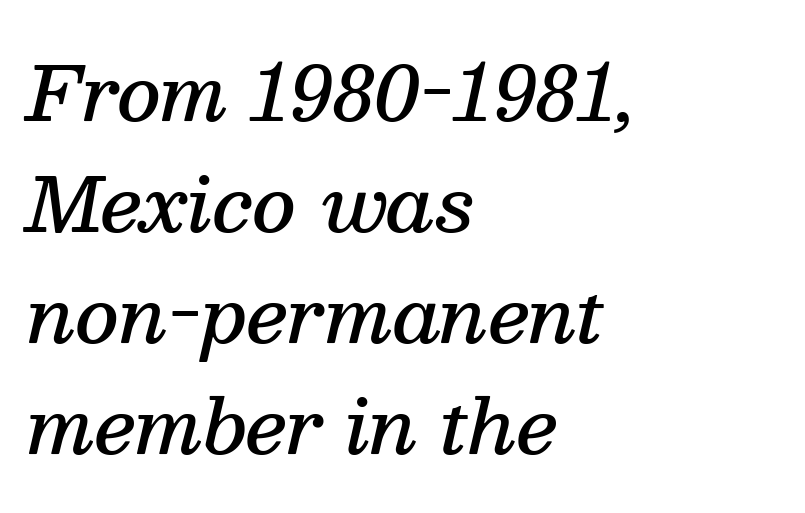
These words are printed semibold, heavier than regular yet not bold. The line-height multiplier appears to be the usual default. Honestly, the letter spacing is just normal — you wouldn't notice it. Which margin do the lines hug? The left one — the right edge is uneven. I'd call this a serif setting — the letters wear small feet.
